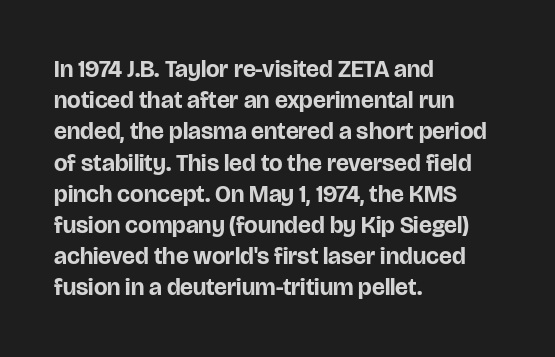
Every letter is thick-stroked: bold, no question. Line starts are locked; line ends wander. What's the leading like? Ordinary, nothing unusual. Glance below the letters and you will spot only blank space.
